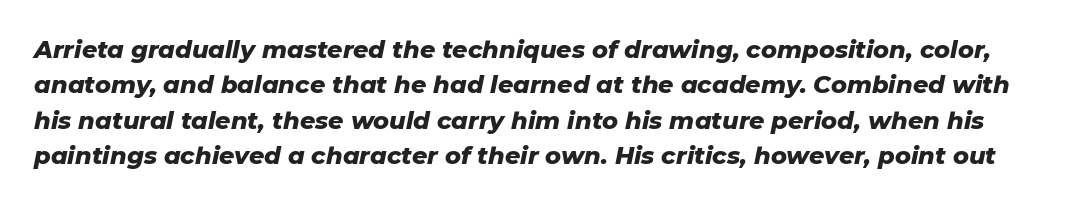
{"italic": "yes", "lean": "right", "slant_degrees": 11, "bold": "yes", "underline": "no", "line_spacing": "normal", "line_spacing_ratio": 1.47, "letter_spacing": "normal", "letter_spacing_em": 0.0, "glyph_px": 24}
